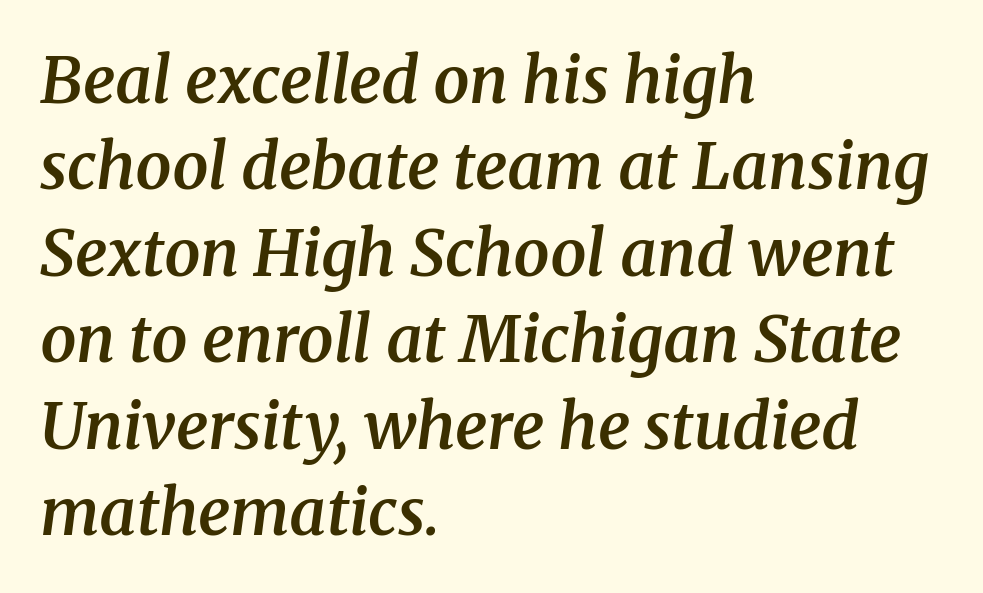
Check the space under the baseline: it is left empty. Honestly, the letter spacing is just normal — you wouldn't notice it. Serif or sans? Serif — the stroke terminals have little feet. Each letter keeps its own natural width here, so spacing adapts to shape. Successive baselines arrive at the customary interval. In terms of posture, this sample is oblique.
